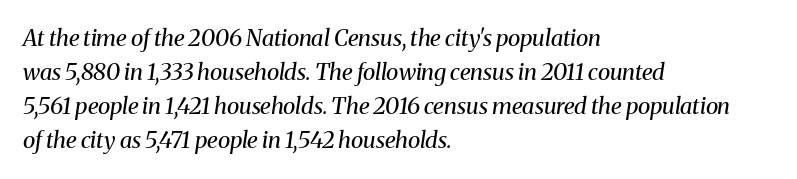
Q: Is the text bold? A: No.
Q: Is the text italic (slanted)? A: Yes, it leans right by about 8 degrees.
Q: Is the text underlined? A: No.
Q: How is the paragraph aligned? A: Left-aligned.
Q: Is the spacing between letters normal or unusually wide? A: Normal.
Q: Is the spacing between lines tight, normal or loose? A: Normal.
